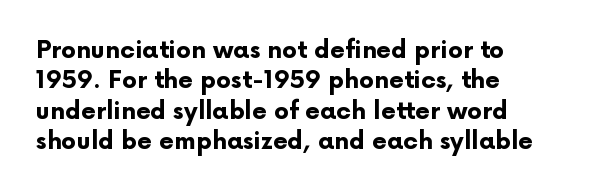
The glyphs are unaccompanied by any horizontal stroke below them. The leading is moderate, giving the passage an even texture. Left-aligned paragraph, ragged on the right. A full-strength bold gives these letters their thick strokes. This sample uses an upright cut, with every glyph sitting square on the baseline.
